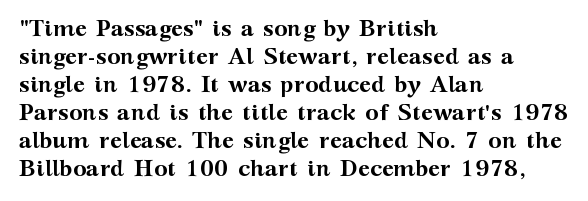
{"italic": "no", "bold": "yes", "underline": "no", "align": "left", "line_spacing_ratio": 1.22, "letter_spacing": "normal", "letter_spacing_em": 0.0, "glyph_px": 23}
